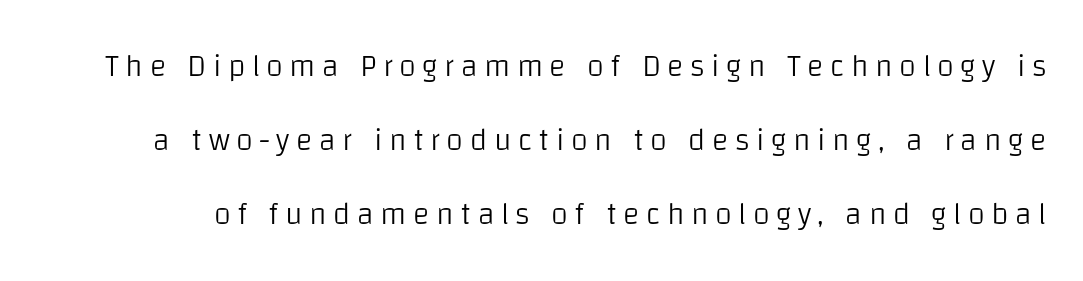
The image shows 31 px light sans-serif type, upright; set loose line spacing (2.39x), unusually wide letter spacing (+0.21 em), not underlined; low stroke contrast and a large x-height.
